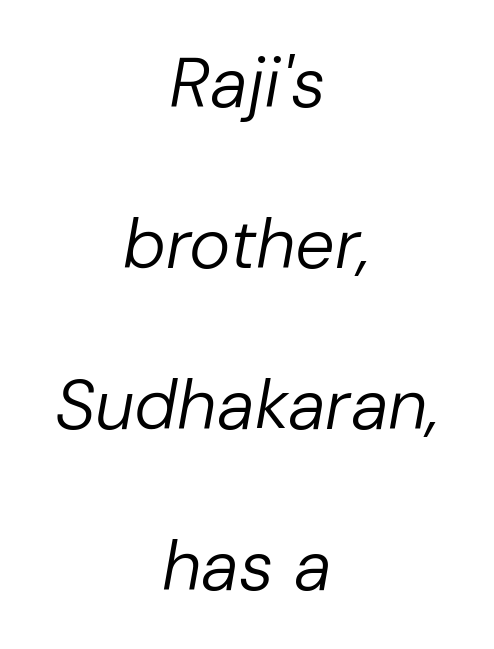
The image shows 70 px regular-weight type, italic (leaning right); set centered, loose line spacing (2.3x), normal letter spacing, not underlined; low stroke contrast and a medium x-height.
